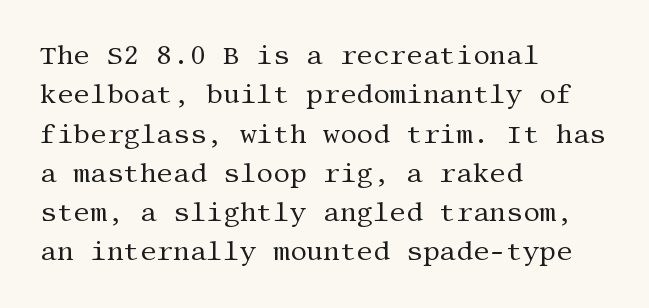
Q: Is the text bold? A: No.
Q: Is the text italic (slanted)? A: No, it is upright.
Q: Is the text underlined? A: No.
Q: How is the paragraph aligned? A: Left-aligned.
Q: Is the spacing between letters normal or unusually wide? A: Normal.
Q: Is the spacing between lines tight, normal or loose? A: Normal.
